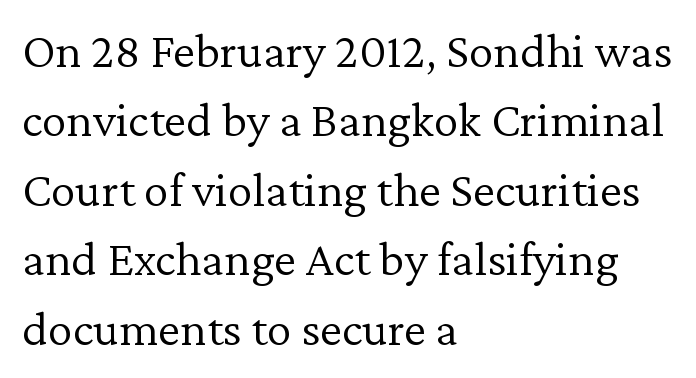
The image shows 50 px light serif type, upright; set left-aligned, normal line spacing (1.39x), normal letter spacing, not underlined; low stroke contrast and a medium x-height.
